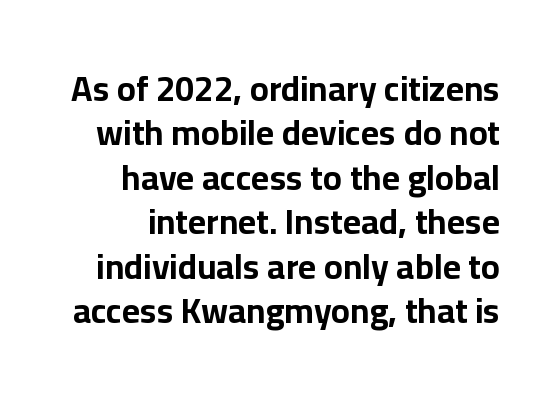
This sample has the flowing, uneven cadence of proportional lettering. Stroke thickness is high; the sample reads as a true bold. Has an underline been added? It has not. Summary of vertical rhythm: regular, with standard interline spacing.
